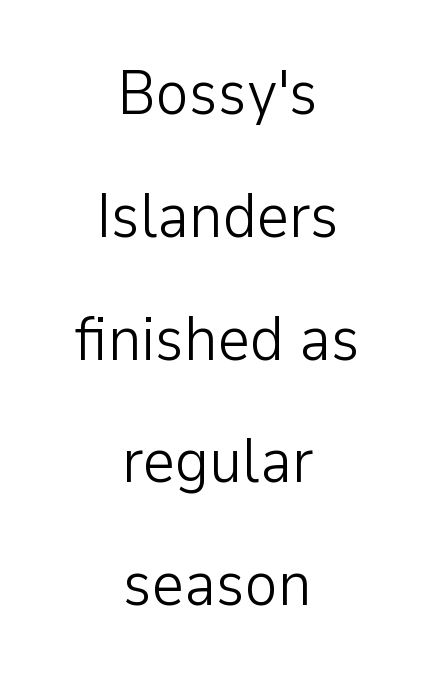
The image shows 62 px light sans-serif type, upright; set centered, loose line spacing (1.98x), normal letter spacing, not underlined; low stroke contrast and a medium x-height.
